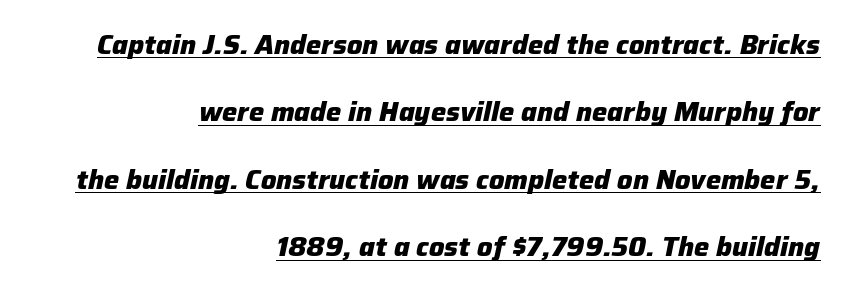
The image shows 27 px bold type, italic (leaning right); set right-aligned, loose line spacing (2.5x), normal letter spacing, underlined.
